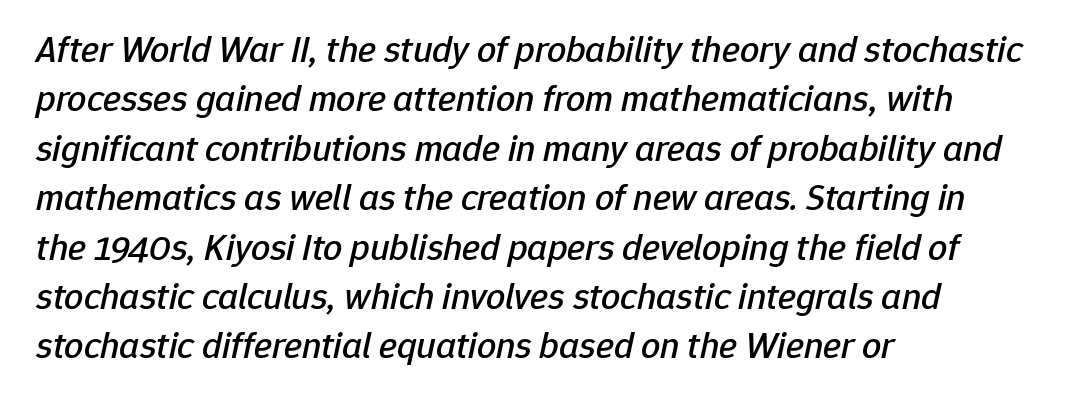
The image shows 38 px text type, italic (leaning right); set left-aligned, normal line spacing (1.3x), normal letter spacing, not underlined; low stroke contrast and a medium x-height.
